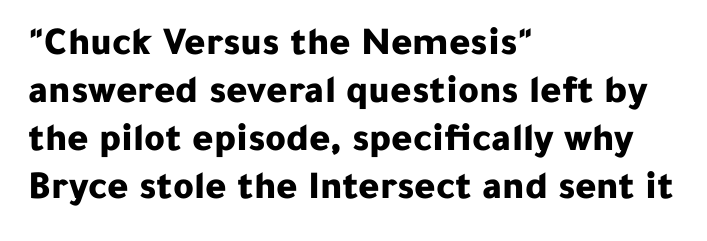
The image shows 40 px bold sans-serif type, upright; set left-aligned, line spacing 1.2x, normal letter spacing, not underlined; low stroke contrast and a medium x-height.
